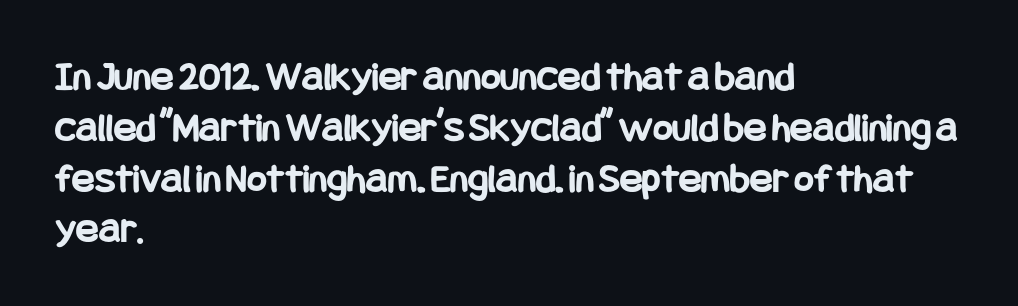
Q: Is the text bold? A: Yes.
Q: Is the text italic (slanted)? A: No, it is upright.
Q: Is the typeface a serif or a sans-serif typeface? A: Sans-serif.
Q: Is the text underlined? A: No.
Q: How is the paragraph aligned? A: Left-aligned.
Q: Is the spacing between letters normal or unusually wide? A: Normal.
Q: Width (condensed, normal, or wide)? A: Condensed.
Q: Stroke contrast? A: Low.
Q: x-height? A: Large.
